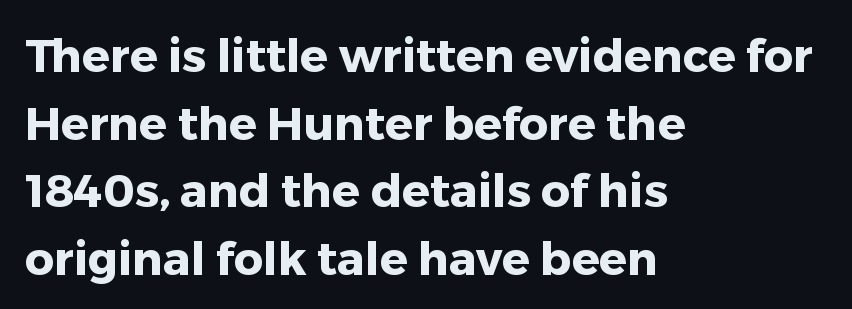
The image shows 46 px heavy sans-serif type, upright; set left-aligned, normal line spacing (1.47x), normal letter spacing, not underlined; low stroke contrast and a medium x-height.
